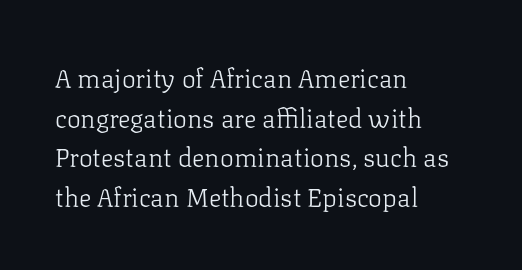
{"italic": "no", "bold": "no", "underline": "no", "align": "left", "line_spacing": "normal", "line_spacing_ratio": 1.52, "letter_spacing": "normal", "letter_spacing_em": 0.0, "glyph_px": 26}
